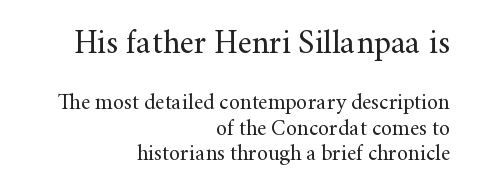
Q: Is the text bold? A: No.
Q: Is the text italic (slanted)? A: No, it is upright.
Q: Is the typeface a serif or a sans-serif typeface? A: Serif.
Q: Is the text underlined? A: No.
Q: How is the paragraph aligned? A: Right-aligned.
Q: Is the spacing between letters normal or unusually wide? A: Normal.
Q: Is the spacing between lines tight, normal or loose? A: Tight.
Q: Which block of text is set in a larger size, the first (top) or the second (bottom)? A: The first (top) one.
Q: Width (condensed, normal, or wide)? A: Normal.
Q: Stroke contrast? A: Medium.
Q: x-height? A: Small.
Q: Monospaced? A: No.
